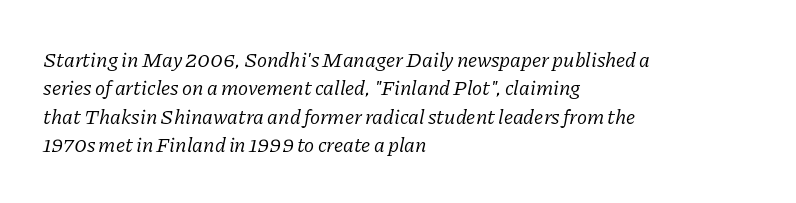
The cut favours lightness, reaching ordinary text weight at its darkest. Letter spacing: default. The block of text has a typical density, with ordinary space between rows. The compositor pushed each line to the left boundary. Notice how the stems are inclined rather than vertical — that's the hallmark of italics.
